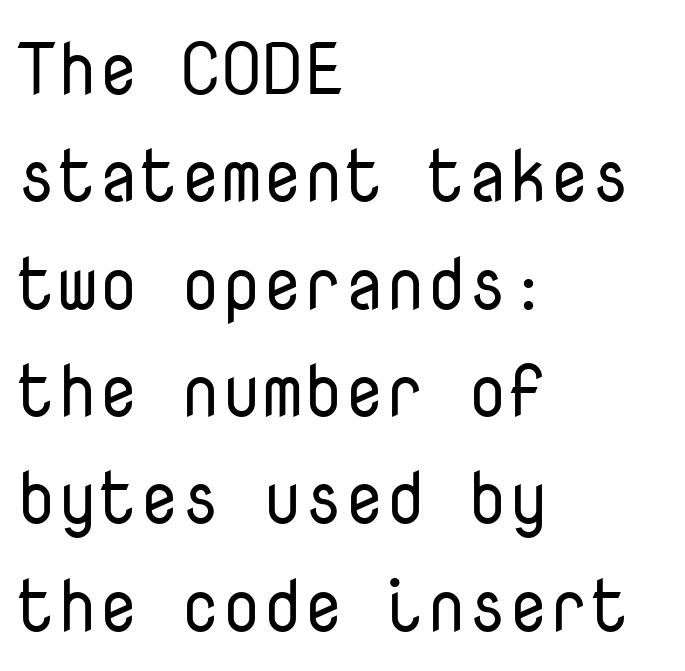
The passage shown is typed in a monospace face where columns stay perfectly aligned. Baseline-to-baseline distance is the conventional proportion of letter height. The lettering holds an erect, upright posture throughout. Words float on clear page, feet unadorned. The strokes carry an ordinary text weight at most.
